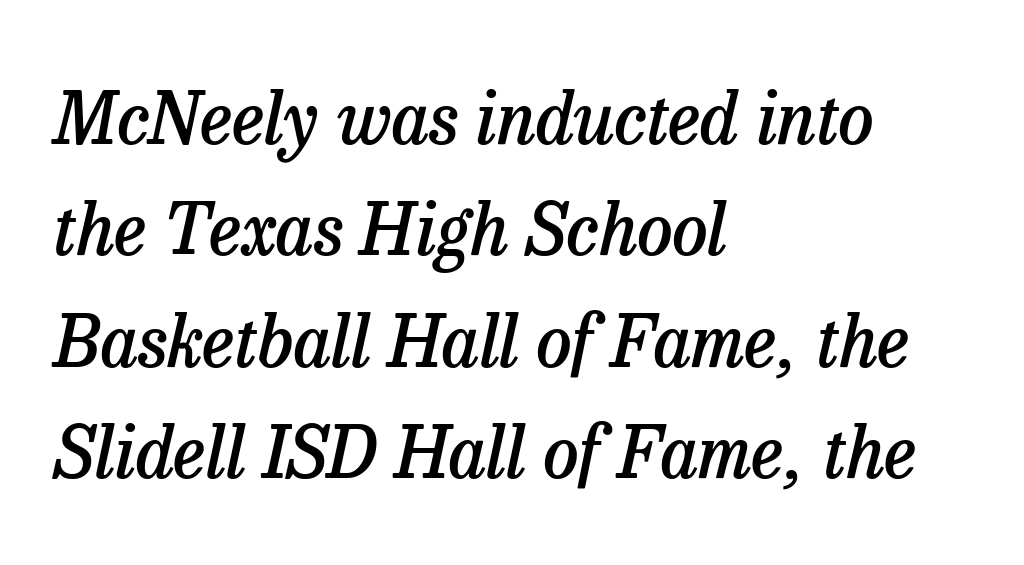
Alignment: flush left. The face used here is proportionally spaced, like ordinary book or web type. The rendering uses a semibold face; strokes are thickened but not to full bold. Looking at the ascenders, they clearly lean. Plain, unruled lines of type. Line spacing here is normal.
